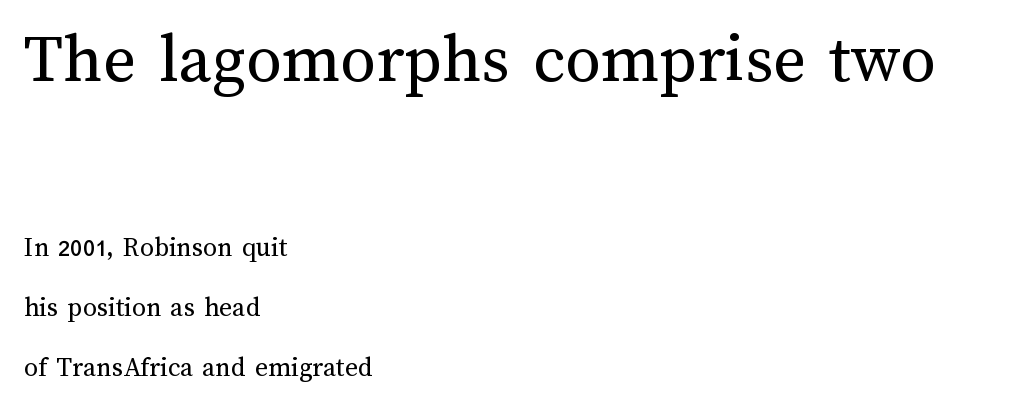
The image shows 71 px regular-weight type, upright; set left-aligned, loose line spacing (2.14x), normal letter spacing, not underlined; the first (top) block is 2.54x larger; medium stroke contrast and a medium x-height.
